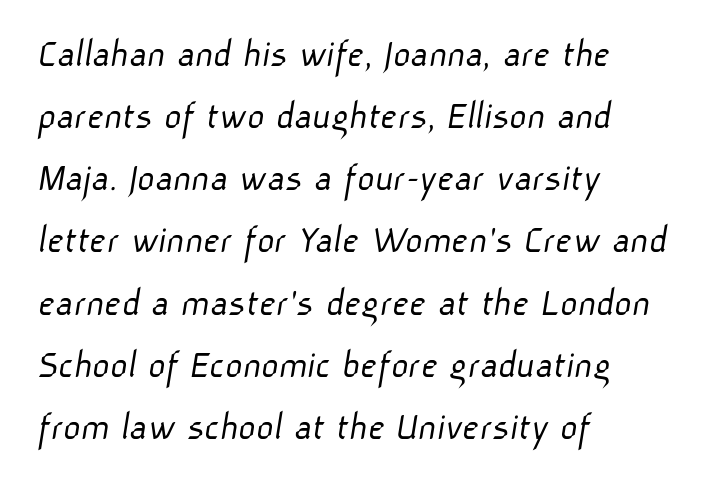
The image shows 42 px light sans-serif type; set left-aligned, normal line spacing (1.48x), normal letter spacing, not underlined; low stroke contrast and a medium x-height.
